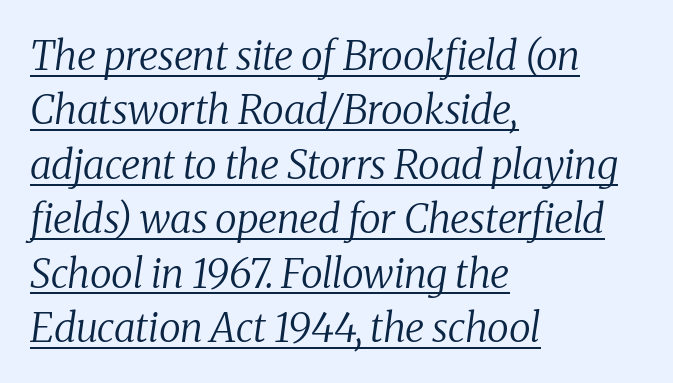
The passage shown is not bold in any degree. What kind of face is this? One with serifs. The letters advance in unequal steps, a hallmark of proportional type. Is the type slanted? Yes — the strokes lean at a clear angle.
